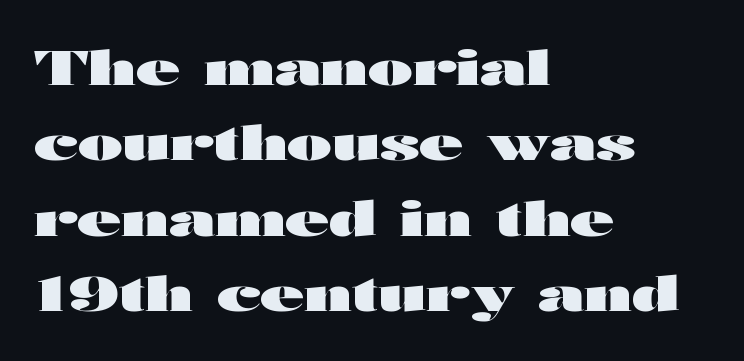
Posture: straight, roman, zero tilt. Note the varied advance widths — an 'i' is clearly narrower than an 'm'. Lines of text with bare space underneath.
